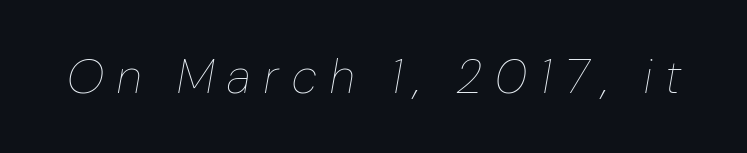
The axis of the letterforms is tilted away from vertical. Character widths vary here, with narrow letters taking less room than wide ones. Between one letter and the next there's a generous, obvious gap. Letters have the restrained weight of plain body copy at most. Anything drawn beneath the words? Only blank space.
